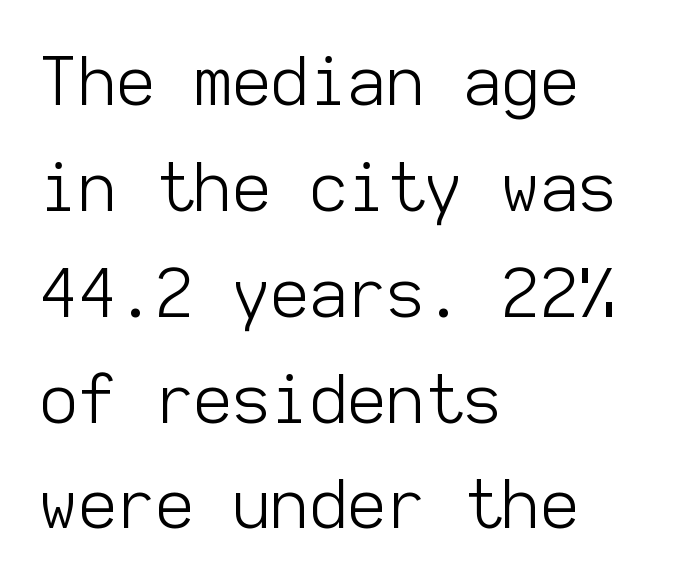
Q: Is the text bold? A: No.
Q: Is the text italic (slanted)? A: No, it is upright.
Q: Is the typeface a serif or a sans-serif typeface? A: Sans-serif.
Q: Is the text underlined? A: No.
Q: How is the paragraph aligned? A: Left-aligned.
Q: Is the spacing between letters normal or unusually wide? A: Normal.
Q: Is the spacing between lines tight, normal or loose? A: Normal.
Q: Width (condensed, normal, or wide)? A: Normal.
Q: Stroke contrast? A: Low.
Q: x-height? A: Medium.
Q: Monospaced? A: Yes.
